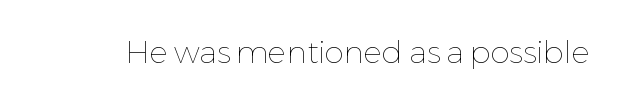
Q: Is the text bold? A: No.
Q: Is the text italic (slanted)? A: No, it is upright.
Q: Is the text underlined? A: No.
Q: Is the spacing between letters normal or unusually wide? A: Normal.
Q: Width (condensed, normal, or wide)? A: Normal.
Q: Stroke contrast? A: Low.
Q: x-height? A: Medium.
Q: Monospaced? A: No.
